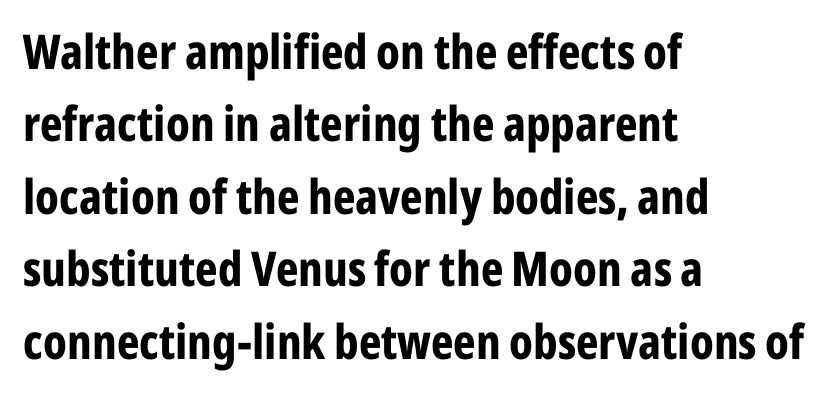
{"serif": "no", "italic": "no", "bold": "yes", "weight": "bold", "width": "condensed", "stroke_contrast": "low", "x_height": "medium", "monospaced": "no", "underline": "no", "align": "left", "line_spacing": "normal", "line_spacing_ratio": 1.51, "letter_spacing": "normal", "letter_spacing_em": 0.0, "glyph_px": 48}
